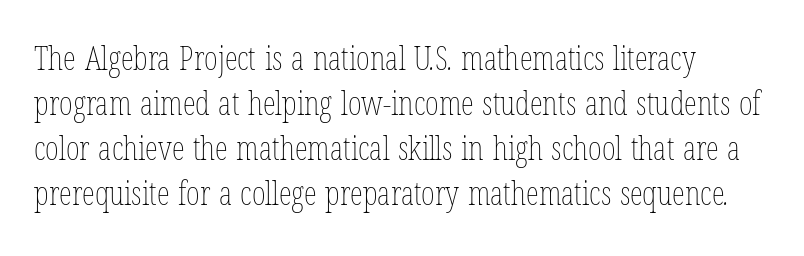
Q: Is the text bold? A: No.
Q: Is the text underlined? A: No.
Q: How is the paragraph aligned? A: Left-aligned.
Q: Is the spacing between letters normal or unusually wide? A: Normal.
Q: Is the spacing between lines tight, normal or loose? A: Normal.
Q: Width (condensed, normal, or wide)? A: Condensed.
Q: Stroke contrast? A: Low.
Q: x-height? A: Medium.
Q: Monospaced? A: No.
